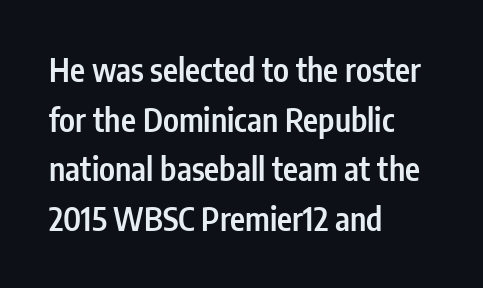
Check where the strokes stop: nothing finishes them off — pure sans. The type is set solid horizontally, with unmodified tracking. A bare baseline throughout the passage. Does the leading feel generous? No, just average. Emphasis by weight is partial: semibold. Is this a fixed-width face? No — the glyphs have proportional, varying widths.
